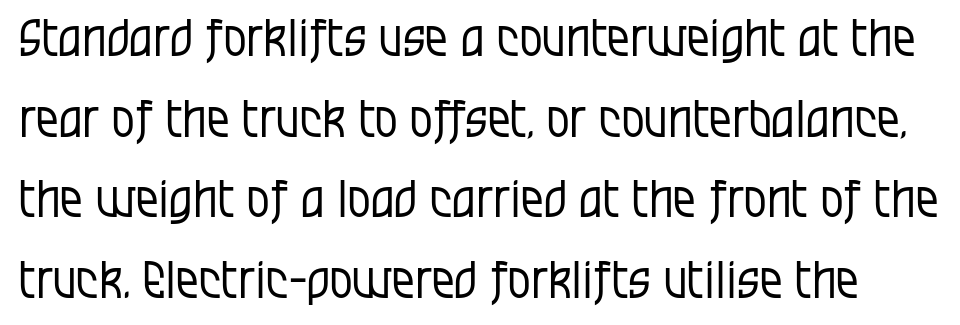
{"serif": "no", "italic": "no", "bold": "no", "weight": "regular", "width": "condensed", "stroke_contrast": "low", "x_height": "large", "monospaced": "no", "underline": "no", "line_spacing": "normal", "line_spacing_ratio": 1.58, "letter_spacing": "normal", "letter_spacing_em": 0.0, "glyph_px": 51}
